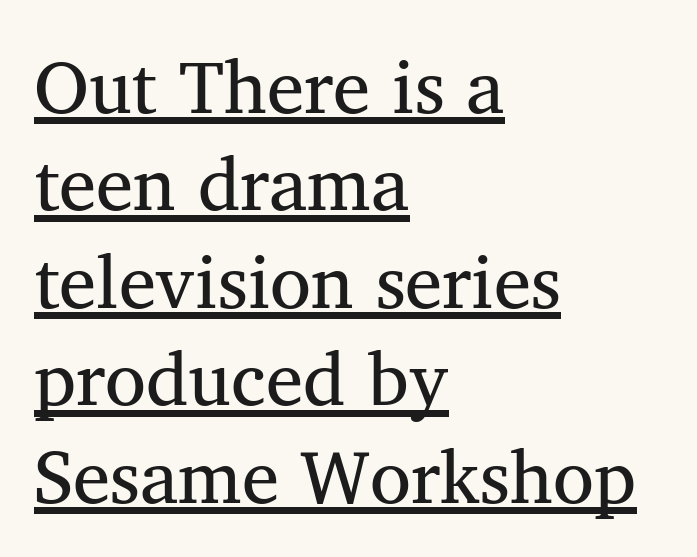
Spacing verdict: proportional, widths tailored to each character. Whoever set this chose a conventional vertical rhythm. Underlined type. The gaps between neighbouring characters are ordinary and unremarkable. Weight class: somewhere from thin through regular.
